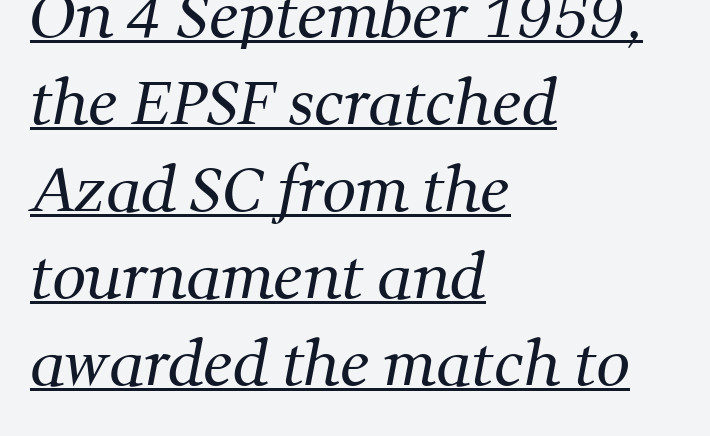
Typeset ragged right — the left edge is the straight one. Summary of vertical rhythm: regular, with standard interline spacing. The passage shown has conventional tracking throughout. You could not count columns in this text — the font is proportionally spaced. Stroke mass is kept to a normal reading level or below.
